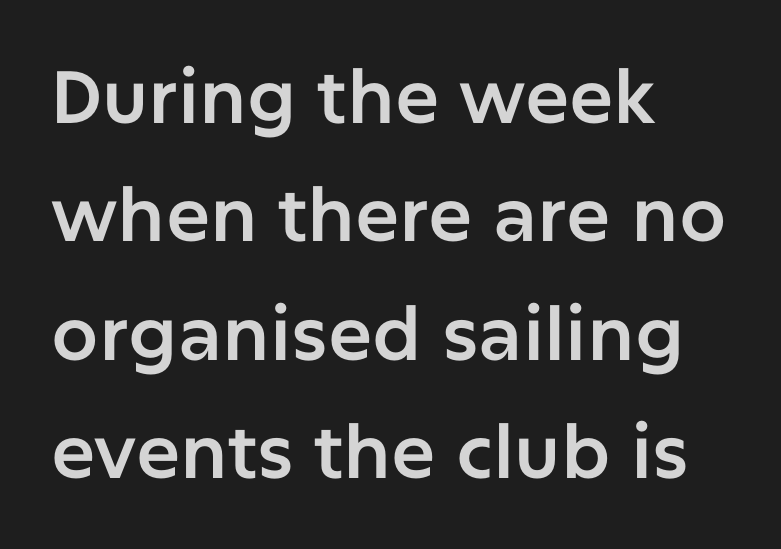
{"serif": "no", "italic": "no", "width": "normal", "stroke_contrast": "low", "x_height": "medium", "monospaced": "no", "underline": "no", "align": "left", "line_spacing": "normal", "line_spacing_ratio": 1.6, "letter_spacing": "normal", "letter_spacing_em": 0.0, "glyph_px": 74}
